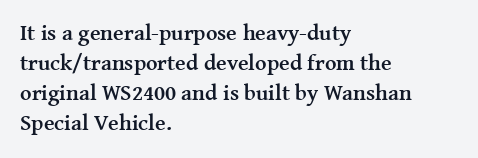
The paragraph shown leans on its left margin. This block has exactly the height ordinary leading produces. Italic: no, the glyphs are upright roman. The baseline area is clear.
